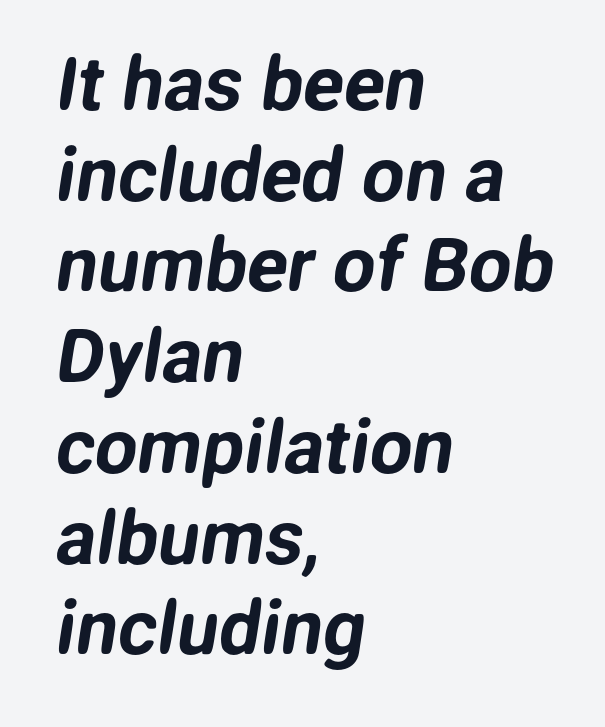
The image shows 75 px sans-serif type; set left-aligned, line spacing 1.21x, normal letter spacing, not underlined; low stroke contrast and a medium x-height.
